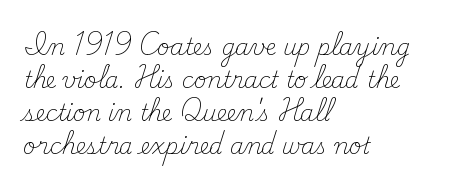
{"bold": "no", "underline": "no", "align": "left", "line_spacing": "normal", "line_spacing_ratio": 1.5, "letter_spacing": "normal", "letter_spacing_em": 0.0, "glyph_px": 22}
